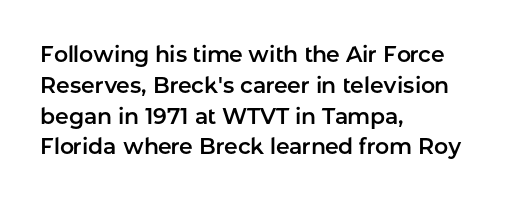
Q: Is the text italic (slanted)? A: No, it is upright.
Q: Is the text underlined? A: No.
Q: How is the paragraph aligned? A: Left-aligned.
Q: Is the spacing between letters normal or unusually wide? A: Normal.
Q: Is the spacing between lines tight, normal or loose? A: Normal.
